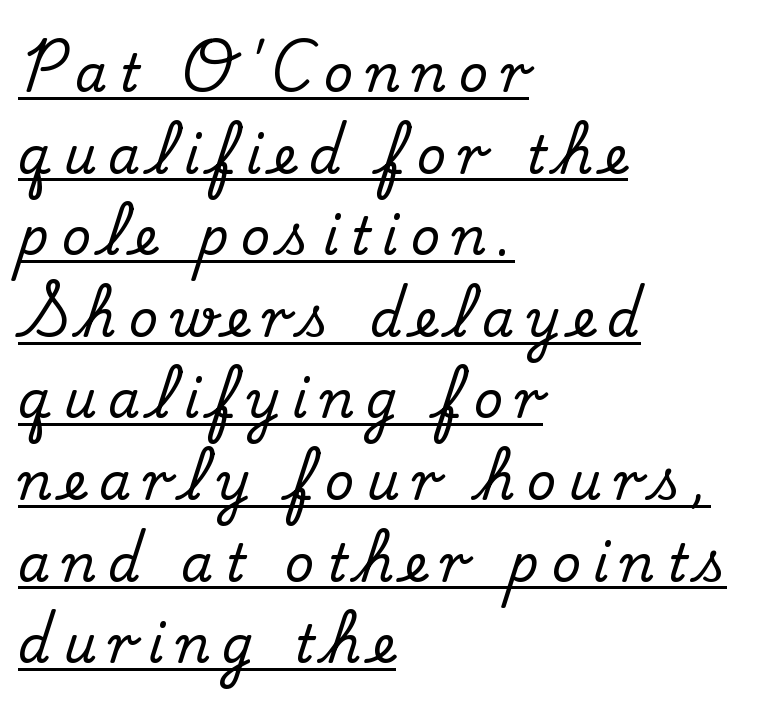
Q: Is the text italic (slanted)? A: Yes.
Q: Is the typeface a serif or a sans-serif typeface? A: Serif.
Q: Is the text underlined? A: Yes.
Q: How is the paragraph aligned? A: Left-aligned.
Q: Is the spacing between letters normal or unusually wide? A: Unusually wide.
Q: Is the spacing between lines tight, normal or loose? A: Normal.
Q: Width (condensed, normal, or wide)? A: Normal.
Q: Stroke contrast? A: Medium.
Q: x-height? A: Small.
Q: Monospaced? A: No.
